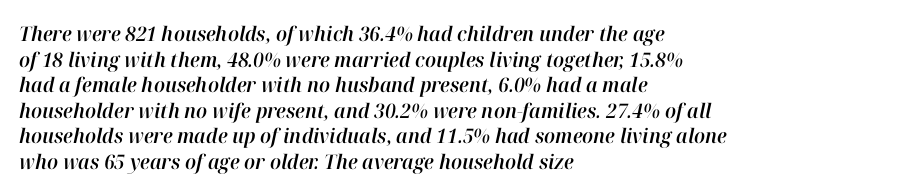
{"italic": "yes", "lean": "right", "slant_degrees": 12, "underline": "no", "align": "left", "line_spacing": "normal", "line_spacing_ratio": 1.28, "letter_spacing": "normal", "letter_spacing_em": 0.0, "glyph_px": 20}
